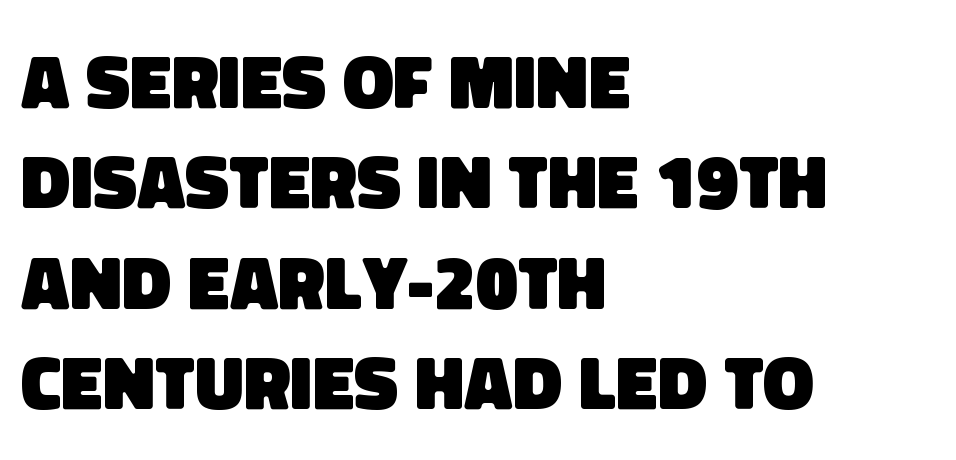
Q: Is the text bold? A: Yes.
Q: Is the typeface a serif or a sans-serif typeface? A: Sans-serif.
Q: Is the text underlined? A: No.
Q: How is the paragraph aligned? A: Left-aligned.
Q: Is the spacing between letters normal or unusually wide? A: Normal.
Q: Is the spacing between lines tight, normal or loose? A: Normal.
Q: Width (condensed, normal, or wide)? A: Normal.
Q: Stroke contrast? A: Low.
Q: x-height? A: Large.
Q: Monospaced? A: No.
